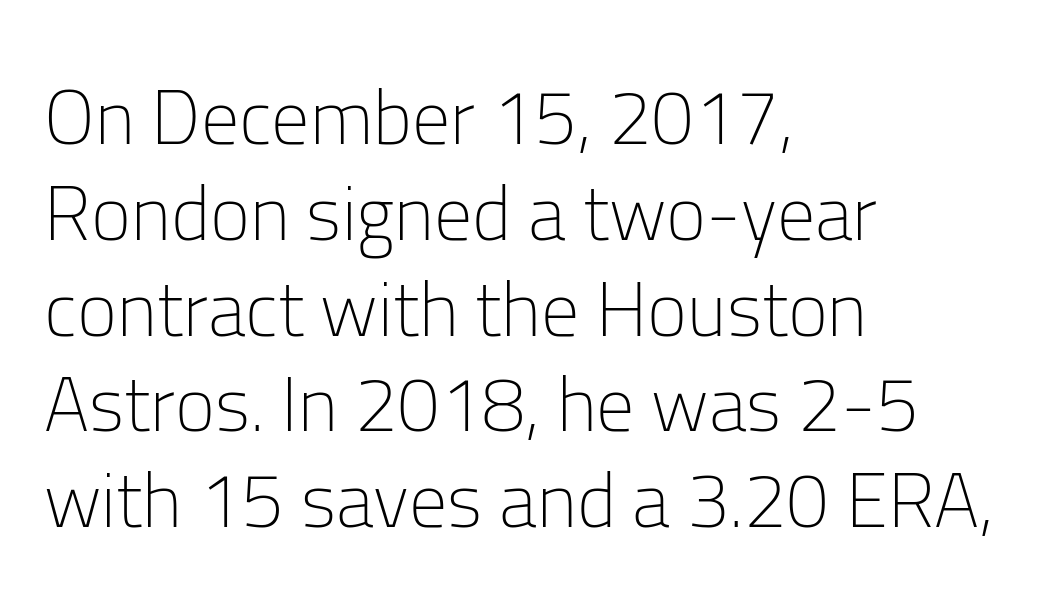
What kind of face is this? One without serifs — a sans. You can tell it's not italic because the verticals are truly vertical. In terms of leading, this rendering sits right in the middle. The passage shown is typed in a proportional face where columns would drift. The paragraph has a hard left edge and a soft right edge.
